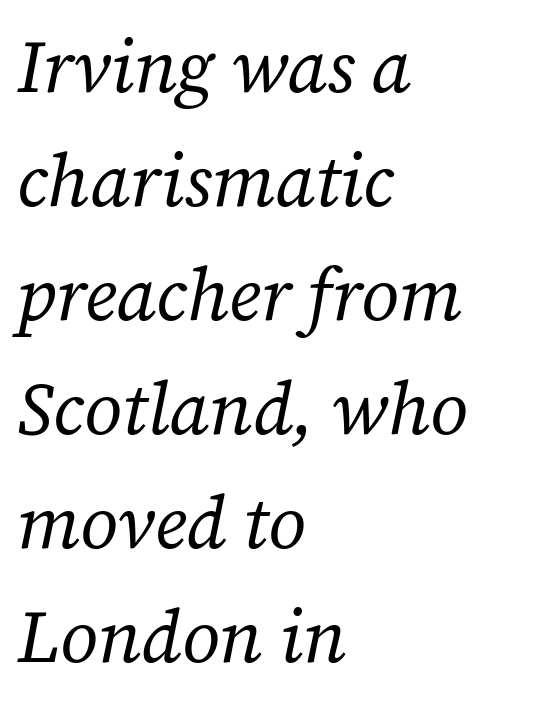
Q: Is the text bold? A: No.
Q: Is the text italic (slanted)? A: Yes, it leans right by about 12 degrees.
Q: Is the typeface a serif or a sans-serif typeface? A: Serif.
Q: Is the text underlined? A: No.
Q: How is the paragraph aligned? A: Left-aligned.
Q: Is the spacing between letters normal or unusually wide? A: Normal.
Q: Is the spacing between lines tight, normal or loose? A: Normal.
Q: Width (condensed, normal, or wide)? A: Normal.
Q: Stroke contrast? A: Low.
Q: x-height? A: Medium.
Q: Monospaced? A: No.
